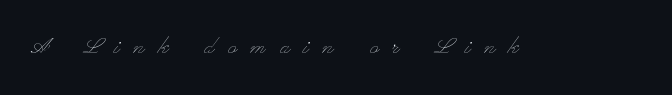
{"bold": "no", "weight": "thin", "width": "wide", "stroke_contrast": "low", "x_height": "small", "monospaced": "no", "underline": "no", "letter_spacing": "wide", "letter_spacing_em": 0.5, "glyph_px": 28}
